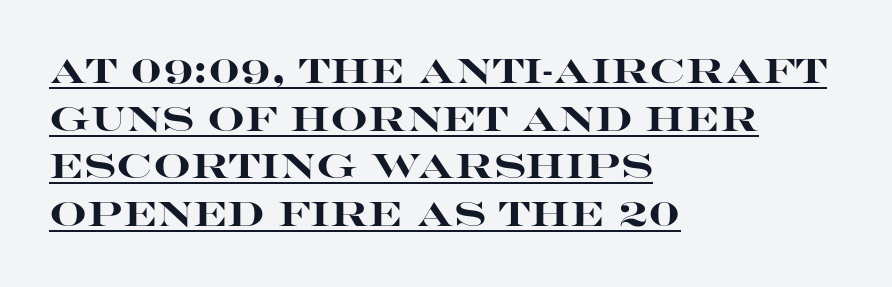
In terms of posture, this sample is upright. Thick stems and heavy bowls — unmistakably bold. A typesetter would call this proportional, since set widths differ per character. A continuous stroke trails under the words, as in a hyperlink.
